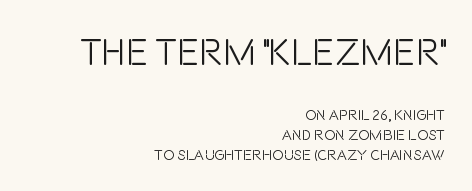
{"serif": "no", "italic": "no", "bold": "no", "weight": "light", "width": "condensed", "stroke_contrast": "low", "x_height": "large", "monospaced": "no", "underline": "no", "align": "right", "line_spacing": "normal", "line_spacing_ratio": 1.32, "letter_spacing": "normal", "letter_spacing_em": 0.0, "larger_block": "first", "size_ratio": 2.47, "glyph_px": 37}
